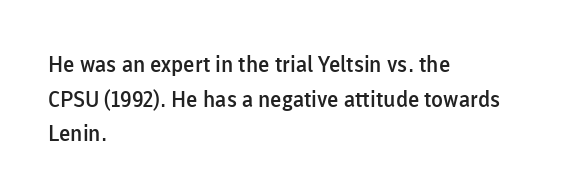
The image shows 22 px text type, upright; set left-aligned, normal line spacing (1.57x), normal letter spacing, not underlined.
